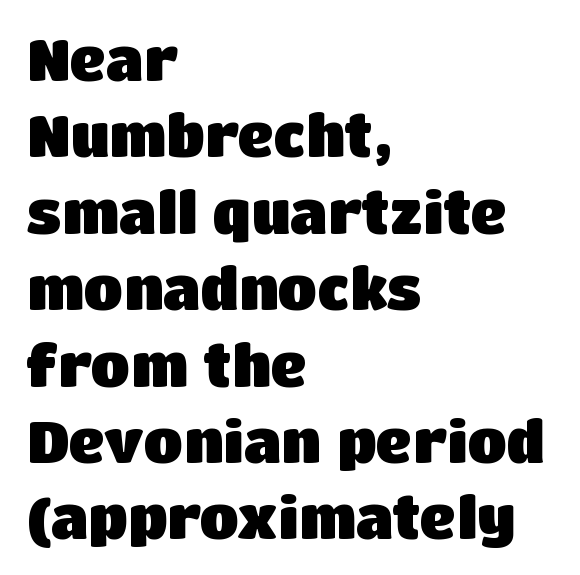
{"serif": "no", "italic": "no", "bold": "yes", "weight": "heavy", "width": "normal", "stroke_contrast": "low", "x_height": "large", "monospaced": "no", "underline": "no", "align": "left", "line_spacing": "normal", "line_spacing_ratio": 1.34, "letter_spacing": "normal", "letter_spacing_em": 0.0, "glyph_px": 57}
